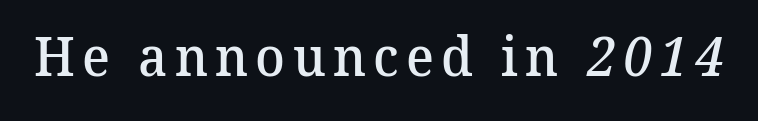
The rendering shows small feet on the letterforms — a serif design. Descender tails drop into unmarked territory. The strokes are fattened partway — semibold, not bold. Character widths vary here, with narrow letters taking less room than wide ones.
